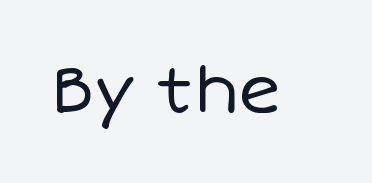
The rendering uses natural spacing where letterforms have individual widths. You could call the tracking neutral — neither tight nor loose. Bare-footed words on every line. The typography opts for an upright posture over an oblique one. Vertical stems look standard width or narrower in stroke.
